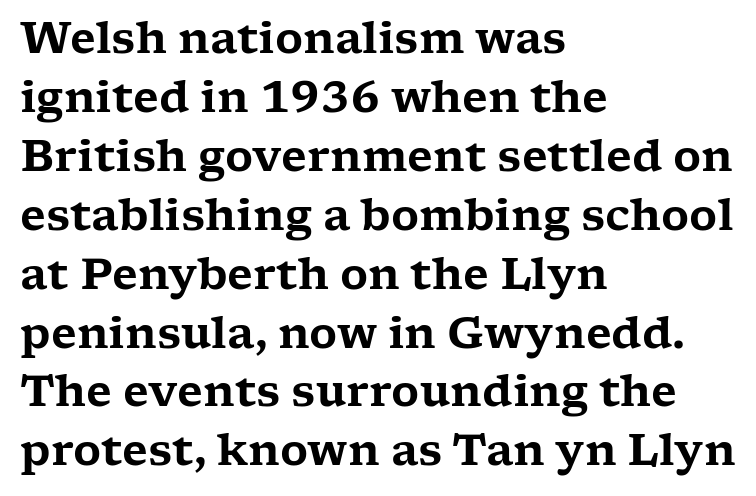
The image shows 43 px wide serif type, upright; set left-aligned, normal line spacing (1.37x), normal letter spacing, not underlined; low stroke contrast and a medium x-height.
